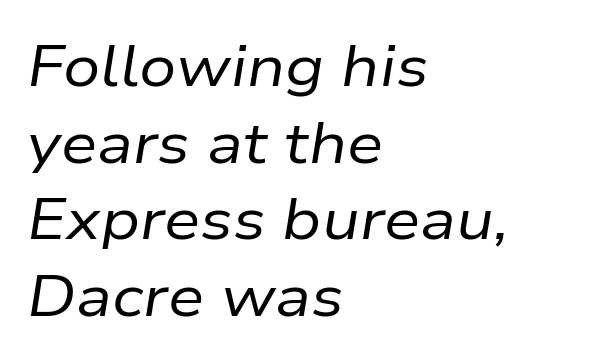
{"italic": "yes", "lean": "right", "slant_degrees": 9, "bold": "no", "weight": "regular", "width": "normal", "stroke_contrast": "low", "x_height": "medium", "monospaced": "no", "underline": "no", "align": "left", "line_spacing": "normal", "line_spacing_ratio": 1.32, "letter_spacing": "normal", "letter_spacing_em": 0.0, "glyph_px": 58}
